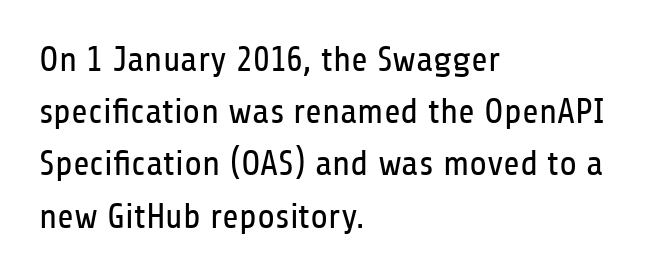
{"serif": "no", "italic": "no", "bold": "no", "weight": "regular", "width": "condensed", "stroke_contrast": "low", "x_height": "medium", "monospaced": "no", "underline": "no", "align": "left", "line_spacing": "normal", "line_spacing_ratio": 1.45, "letter_spacing": "normal", "letter_spacing_em": 0.0, "glyph_px": 36}
